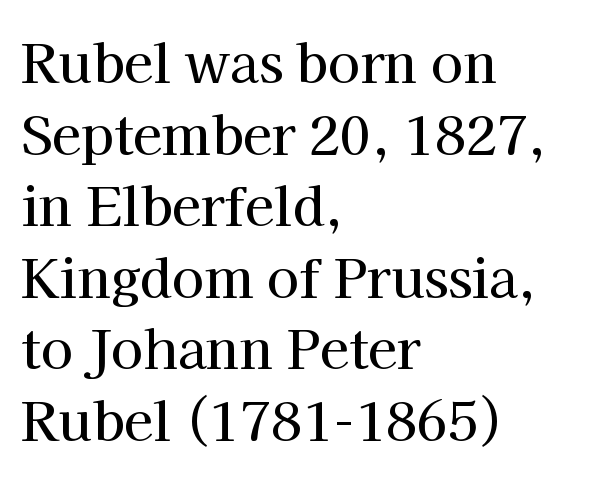
{"serif": "yes", "italic": "no", "width": "normal", "stroke_contrast": "high", "x_height": "medium", "monospaced": "no", "underline": "no", "align": "left", "line_spacing": "normal", "line_spacing_ratio": 1.35, "letter_spacing": "normal", "letter_spacing_em": 0.0, "glyph_px": 53}
